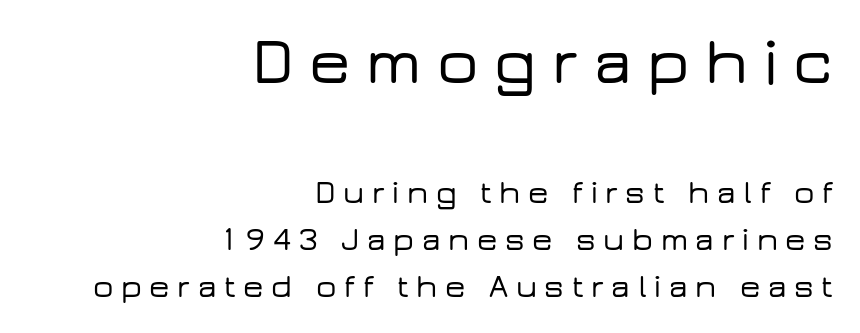
The vertical gap from one line to the next is medium. Posture: straight, roman, zero tilt. The face used here is proportionally spaced, like ordinary book or web type. Stroke terminals: plain, sans-serif. The block sitting higher on the canvas is the one with enlarged characters. Underline: absent.
